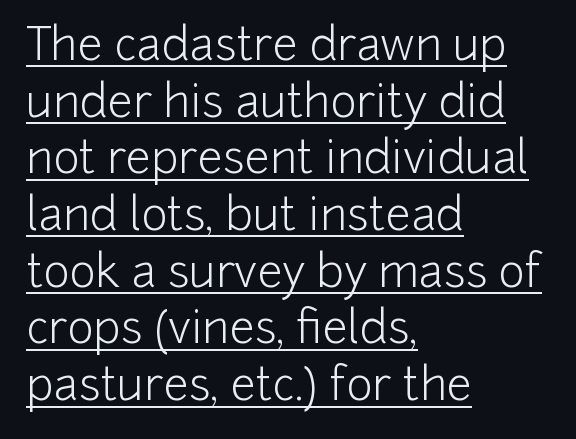
The typography opts for an upright posture over an oblique one. A typesetter would call this proportional, since set widths differ per character. The typeface has the unassuming heft of standard copy or less. Does the leading feel generous? No, just average. The rag falls on the right side of this text block. You can tell from the bare stems that sans-serif type was used.
